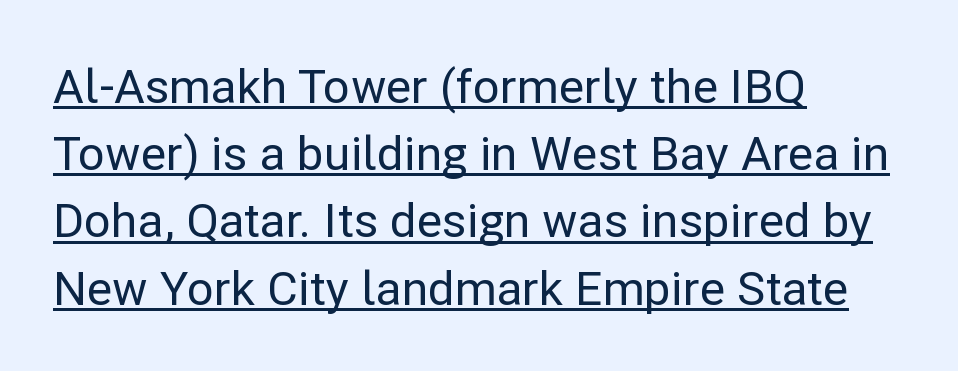
Q: Is the text italic (slanted)? A: No, it is upright.
Q: Is the typeface a serif or a sans-serif typeface? A: Sans-serif.
Q: Is the text underlined? A: Yes.
Q: How is the paragraph aligned? A: Left-aligned.
Q: Is the spacing between letters normal or unusually wide? A: Normal.
Q: Is the spacing between lines tight, normal or loose? A: Normal.
Q: Width (condensed, normal, or wide)? A: Normal.
Q: Stroke contrast? A: Low.
Q: x-height? A: Medium.
Q: Monospaced? A: No.
